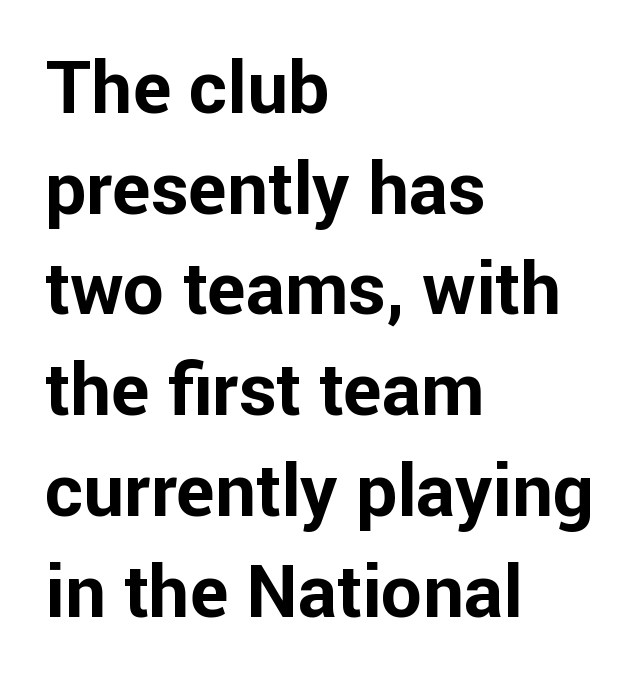
The image shows 73 px bold sans-serif type, upright; set left-aligned, normal line spacing (1.38x), normal letter spacing, not underlined; low stroke contrast and a medium x-height.
